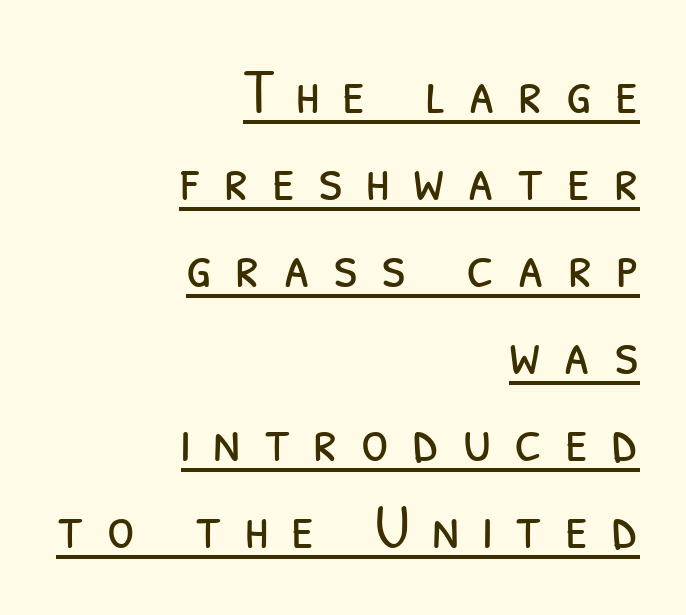
The image shows 63 px light, condensed sans-serif type; set right-aligned, normal line spacing (1.38x), unusually wide letter spacing (+0.36 em), underlined; low stroke contrast and a medium x-height.
